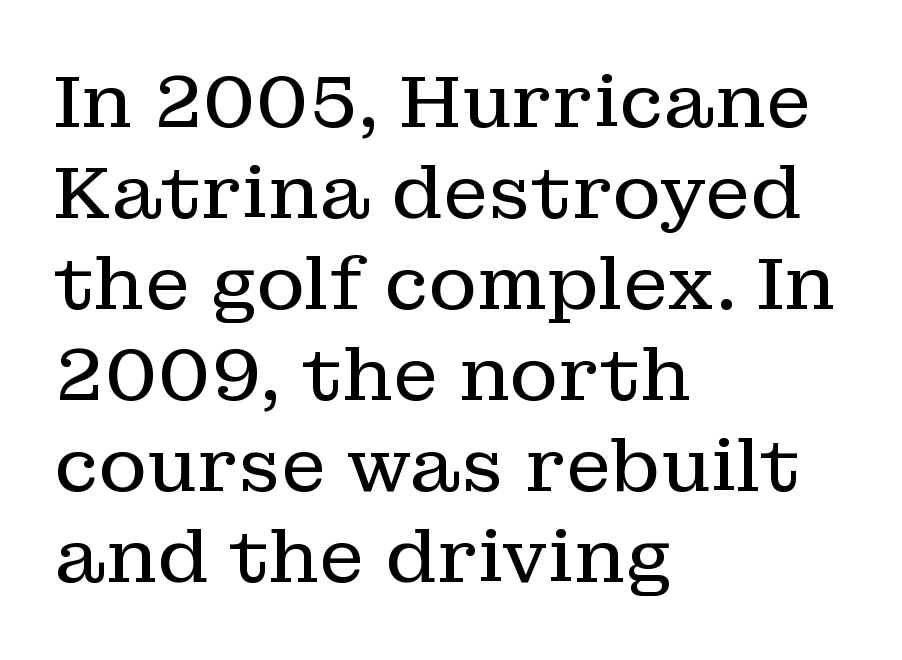
The image shows 74 px regular-weight serif type, upright; set left-aligned, line spacing 1.23x, normal letter spacing, not underlined; low stroke contrast and a medium x-height.
